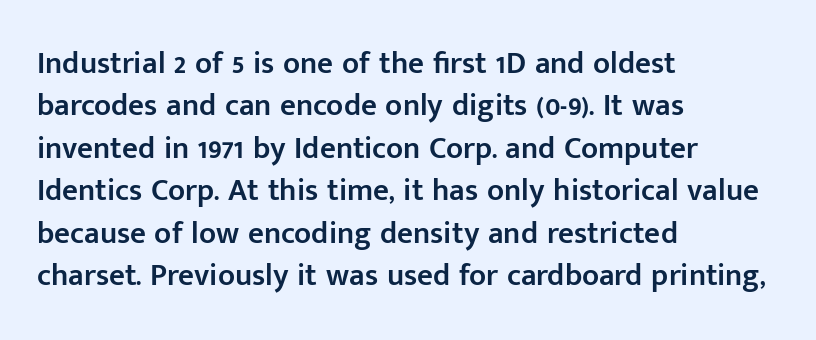
The image shows 31 px semibold sans-serif type, upright; set left-aligned, normal line spacing (1.37x), normal letter spacing, not underlined; low stroke contrast and a medium x-height.
